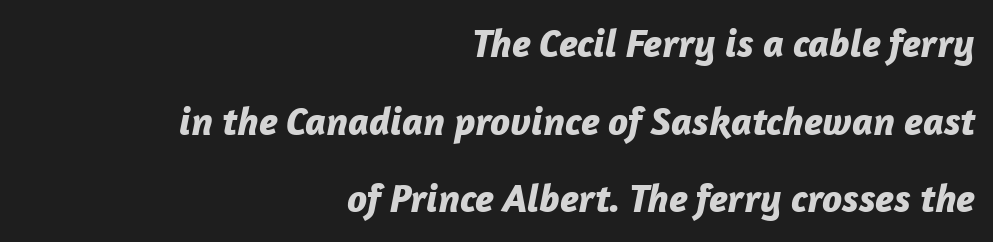
The image shows 40 px bold type, italic (leaning right); set right-aligned, loose line spacing (1.94x), normal letter spacing, not underlined; low stroke contrast and a medium x-height.
